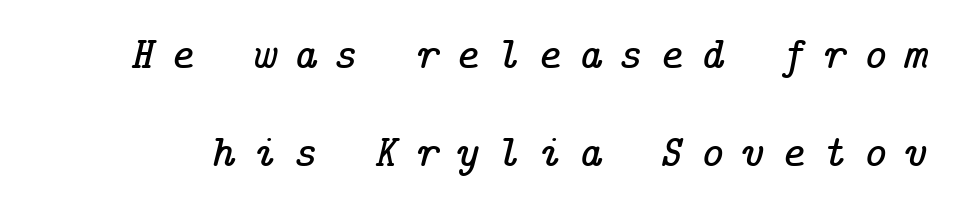
The foot of each line stays bare and open. Would a proofreader flag this as italicized? Yes. The passage shown is typeset with a serif family. The passage shown has open, widely tracked lettering throughout. This block would shrink considerably if given ordinary leading; it's expanded now.
